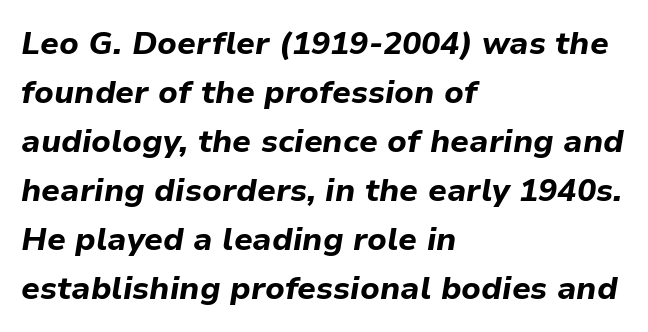
The image shows 32 px bold type, italic (leaning right); set left-aligned, normal line spacing (1.53x), normal letter spacing, not underlined; low stroke contrast and a medium x-height.
